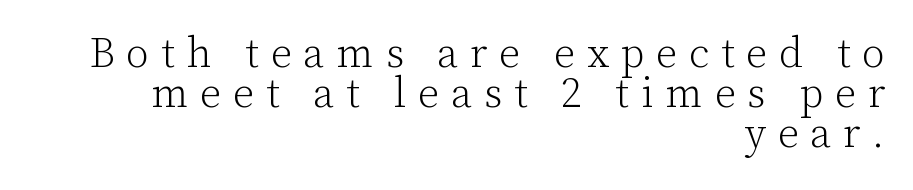
The image shows 42 px light serif type, upright; set right-aligned, tight line spacing (0.95x), unusually wide letter spacing (+0.28 em), not underlined; low stroke contrast and a medium x-height.
